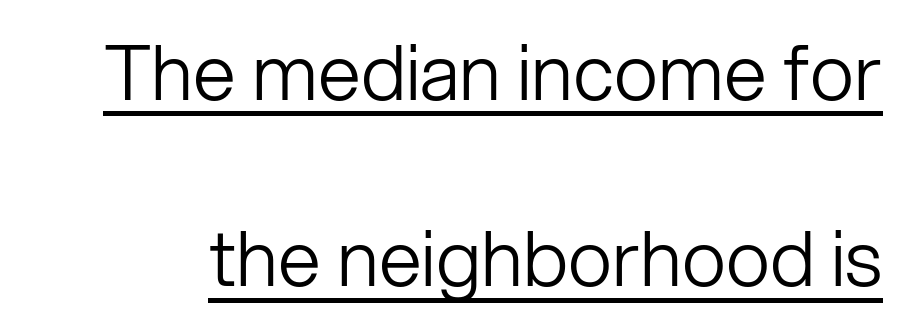
Style check: upright. You could call the tracking neutral — neither tight nor loose. Line spacing here is loose. Is the stroke heavy? The answer is a plain regular-or-lighter.
